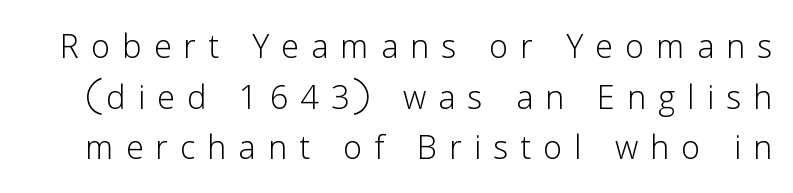
{"serif": "no", "italic": "no", "bold": "no", "weight": "light", "width": "normal", "stroke_contrast": "low", "x_height": "medium", "monospaced": "no", "underline": "no", "line_spacing_ratio": 1.18, "letter_spacing": "wide", "letter_spacing_em": 0.28, "glyph_px": 43}
